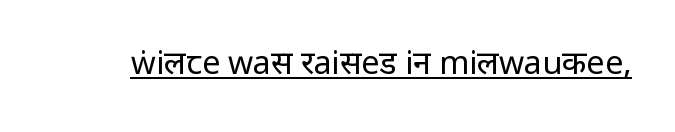
Q: Is the text bold? A: No.
Q: Is the text italic (slanted)? A: No, it is upright.
Q: Is the typeface a serif or a sans-serif typeface? A: Sans-serif.
Q: Is the text underlined? A: Yes.
Q: Is the spacing between letters normal or unusually wide? A: Normal.
Q: Width (condensed, normal, or wide)? A: Condensed.
Q: Stroke contrast? A: Low.
